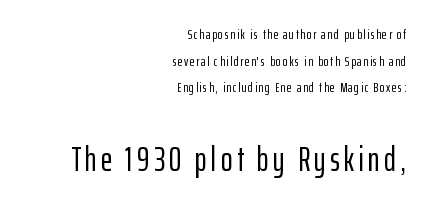
The image shows 35 px condensed sans-serif type, upright; set right-aligned, loose line spacing (1.9x), not underlined; the second (bottom) block is 2.5x larger; low stroke contrast and a medium x-height.
